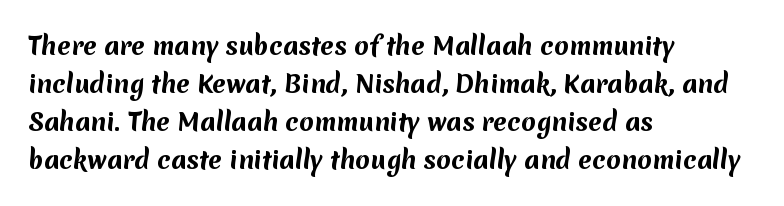
Q: Is the text bold? A: Yes.
Q: Is the text underlined? A: No.
Q: How is the paragraph aligned? A: Left-aligned.
Q: Is the spacing between letters normal or unusually wide? A: Normal.
Q: Is the spacing between lines tight, normal or loose? A: Normal.
